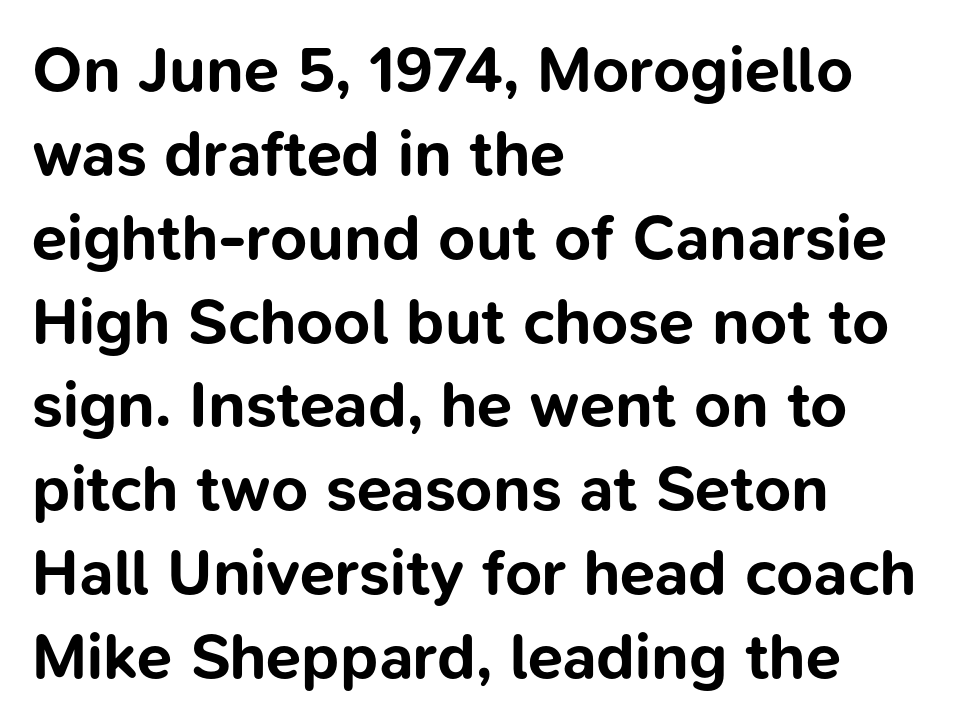
Q: Is the text bold? A: Yes.
Q: Is the text italic (slanted)? A: No, it is upright.
Q: Is the typeface a serif or a sans-serif typeface? A: Sans-serif.
Q: Is the text underlined? A: No.
Q: How is the paragraph aligned? A: Left-aligned.
Q: Is the spacing between letters normal or unusually wide? A: Normal.
Q: Is the spacing between lines tight, normal or loose? A: Normal.
Q: Width (condensed, normal, or wide)? A: Normal.
Q: Stroke contrast? A: Low.
Q: x-height? A: Medium.
Q: Monospaced? A: No.
